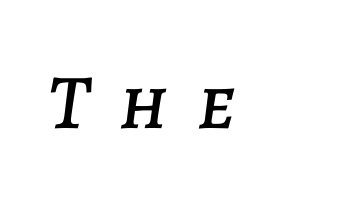
Quick note: italic. Tracking value appears strongly positive — letters spread wide. You could not count columns in this text — the font is proportionally spaced. Beneath every word, the page is bare.
